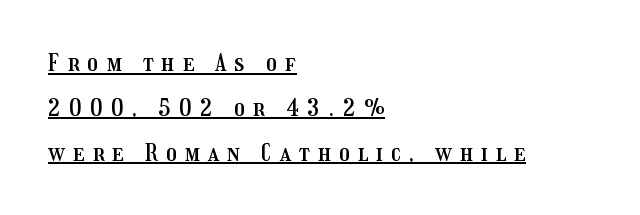
Q: Is the text italic (slanted)? A: No, it is upright.
Q: Is the text underlined? A: Yes.
Q: How is the paragraph aligned? A: Left-aligned.
Q: Is the spacing between letters normal or unusually wide? A: Unusually wide.
